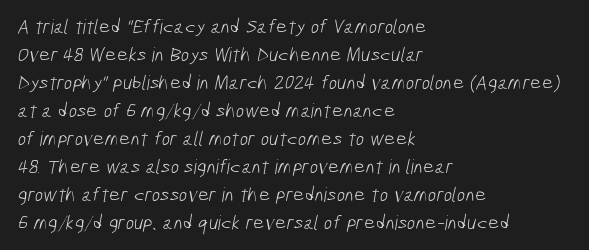
The image shows 20 px text type; set left-aligned, normal line spacing (1.4x), normal letter spacing, not underlined.
